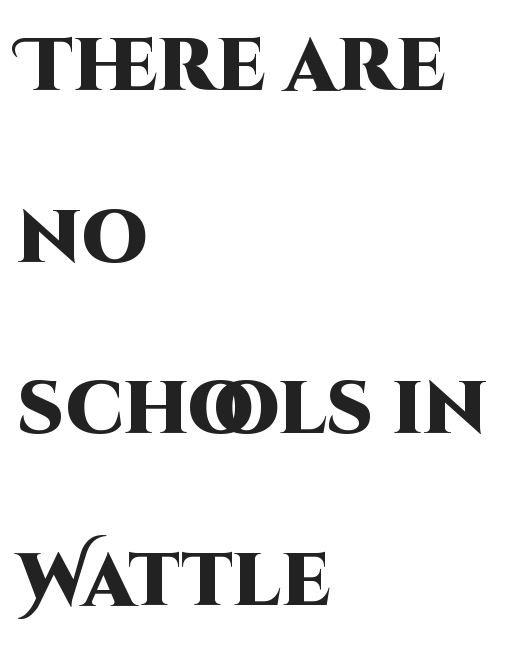
Q: Is the text bold? A: Yes.
Q: Is the text italic (slanted)? A: No, it is upright.
Q: Is the typeface a serif or a sans-serif typeface? A: Sans-serif.
Q: Is the text underlined? A: No.
Q: How is the paragraph aligned? A: Left-aligned.
Q: Is the spacing between letters normal or unusually wide? A: Normal.
Q: Is the spacing between lines tight, normal or loose? A: Loose.
Q: Width (condensed, normal, or wide)? A: Normal.
Q: Stroke contrast? A: High.
Q: x-height? A: Large.
Q: Monospaced? A: No.
